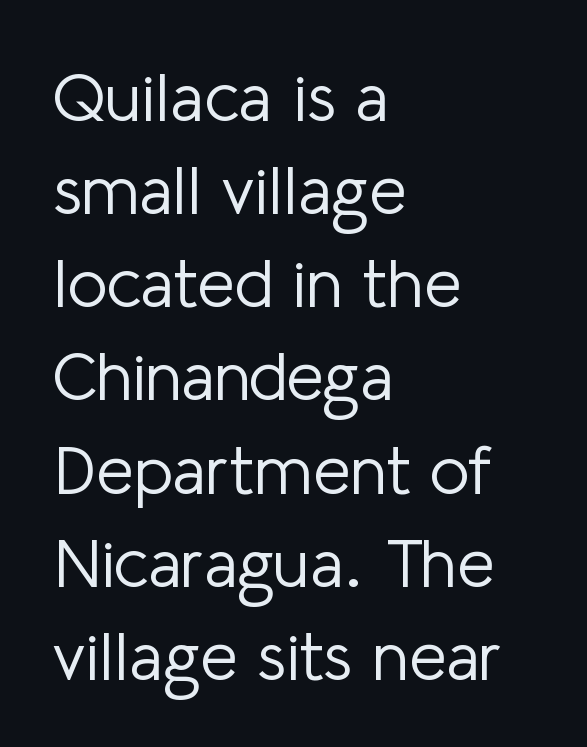
These glyphs show unthickened strokes, regular width or finer. The type sits square on the baseline with zero lean. This sample uses a sans-serif face. The words here are not underlined.
